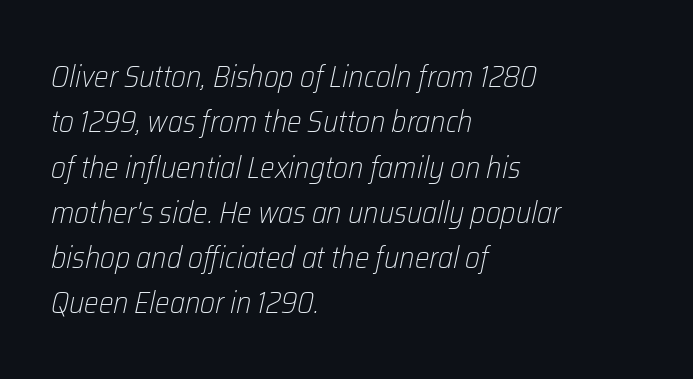
The image shows 31 px light, condensed type, italic (leaning right); set left-aligned, normal line spacing (1.46x), normal letter spacing, not underlined; low stroke contrast and a medium x-height.
